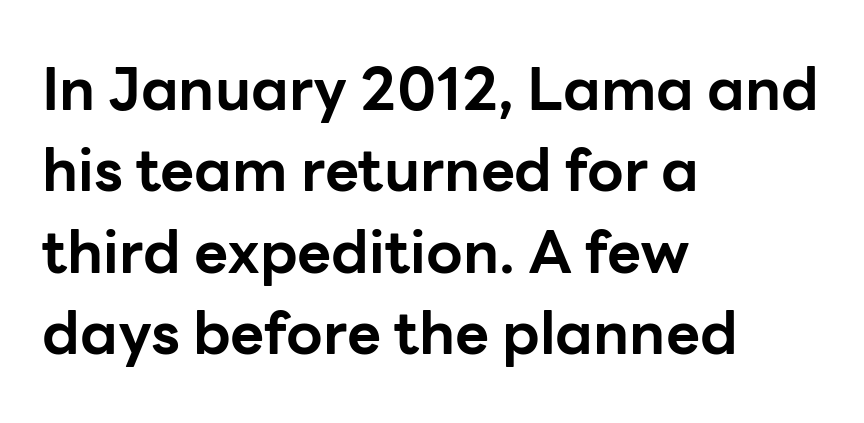
Horizontal bands of white between lines are of average thickness. A typesetter would label this face a sans. Each line starts at the same left margin while the right side varies. On the weight axis this lands at bold, roughly 700. Quick note: underline off.
